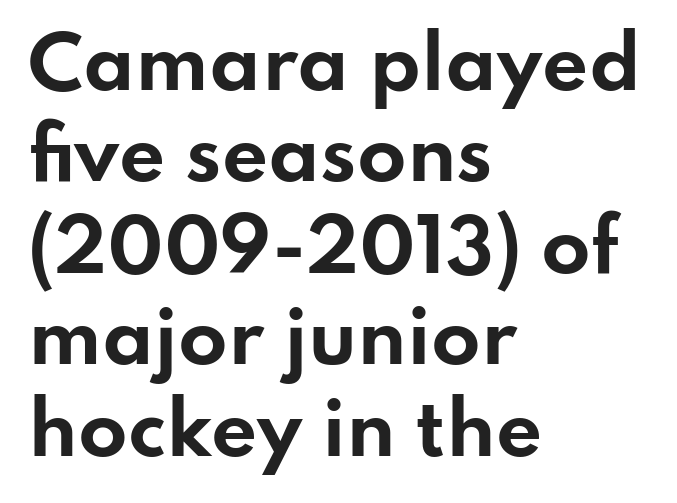
Q: Is the text bold? A: Yes.
Q: Is the text italic (slanted)? A: No, it is upright.
Q: Is the typeface a serif or a sans-serif typeface? A: Sans-serif.
Q: Is the text underlined? A: No.
Q: How is the paragraph aligned? A: Left-aligned.
Q: Is the spacing between letters normal or unusually wide? A: Normal.
Q: Is the spacing between lines tight, normal or loose? A: Normal.
Q: Width (condensed, normal, or wide)? A: Wide.
Q: Stroke contrast? A: Low.
Q: x-height? A: Small.
Q: Monospaced? A: No.
